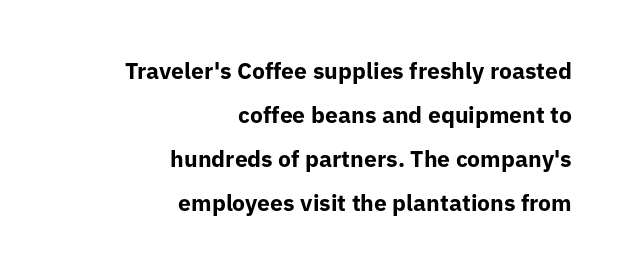
One-word summary of the alignment: right. In terms of letterspacing, this is plain default setting. The font is running at its bold setting. Is there much room between lines? Yes — plenty of vertical air separates them. The zone under the glyphs is completely vacant. Nope, not italic — everything's standing straight.
